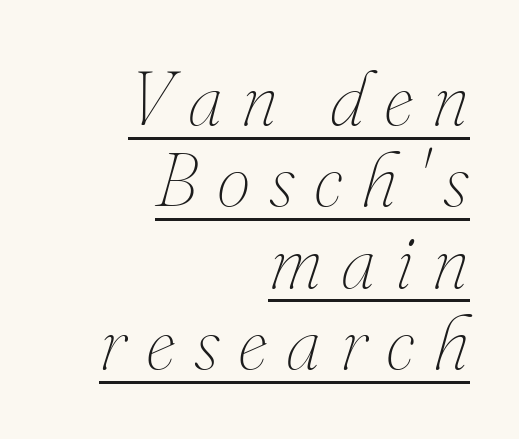
The image shows 76 px thin type, italic (leaning right); set right-aligned, tight line spacing (1.07x), unusually wide letter spacing (+0.25 em), underlined; medium stroke contrast and a small x-height.
